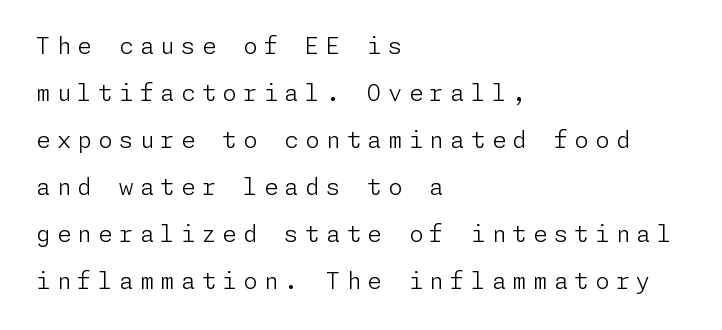
Each line starts at the same left margin while the right side varies. No italicization has been applied; the sample stays upright. The strokes carry an ordinary text weight at most. Underlining? Definitely not there. Whoever set this chose breathing room over compactness in the vertical rhythm.
